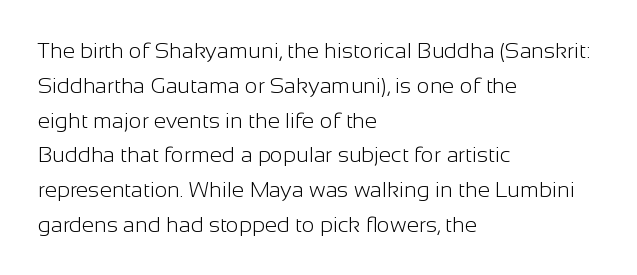
Q: Is the text bold? A: No.
Q: Is the text italic (slanted)? A: No, it is upright.
Q: Is the text underlined? A: No.
Q: How is the paragraph aligned? A: Left-aligned.
Q: Is the spacing between letters normal or unusually wide? A: Normal.
Q: Is the spacing between lines tight, normal or loose? A: Normal.
